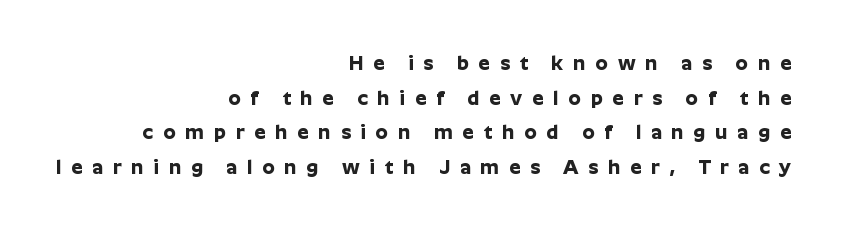
The area under the type is left untouched. It's the straight-up-and-down kind of type. Someone cranked the tracking dial way up on this one. The text block is weighted toward the right margin, trailing off unevenly leftward.
